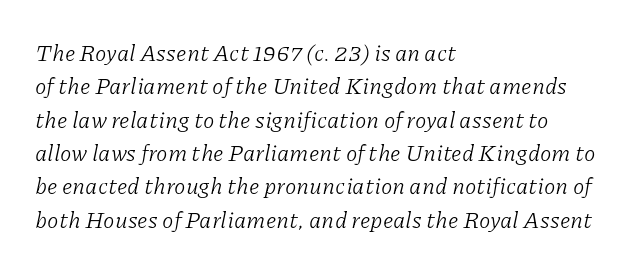
Notice how descenders clear the ascenders below comfortably — that's standard leading. The ragged edge is on the right, which tells us the setting is flush left. Quick note: italic. Each word holds together tightly as a unit, with standard inter-letter gaps. Underlining? Definitely not there. Stem width sits at or under what a default text font uses.
